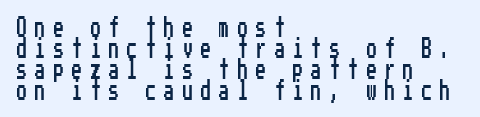
{"italic": "no", "underline": "no", "align": "left", "line_spacing": "tight", "line_spacing_ratio": 1.05, "letter_spacing": "wide", "letter_spacing_em": 0.42, "glyph_px": 20}
